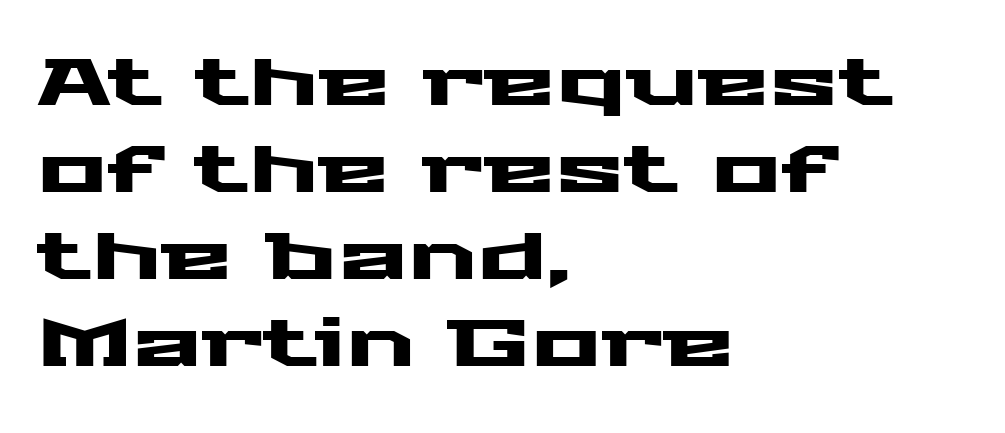
Reading down the block, your eye returns to a fixed left position each line. This sample uses a sans-serif face. Characters remain perfectly vertical along every line. Reading down the column, the eye jumps a familiar distance to each next line.
